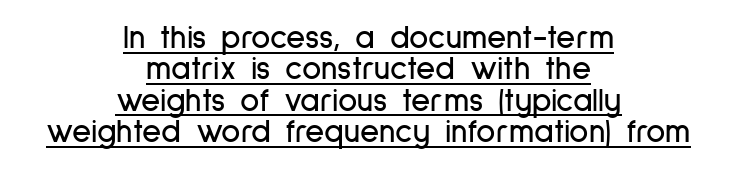
Q: Is the text italic (slanted)? A: No, it is upright.
Q: Is the typeface a serif or a sans-serif typeface? A: Sans-serif.
Q: Is the text underlined? A: Yes.
Q: How is the paragraph aligned? A: Centered.
Q: Is the spacing between letters normal or unusually wide? A: Normal.
Q: Is the spacing between lines tight, normal or loose? A: Tight.
Q: Width (condensed, normal, or wide)? A: Condensed.
Q: Stroke contrast? A: Low.
Q: x-height? A: Medium.
Q: Monospaced? A: No.
